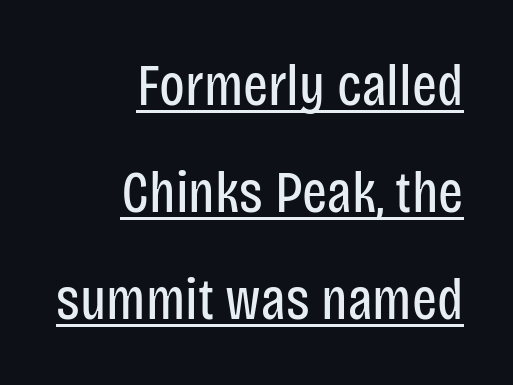
{"serif": "no", "italic": "no", "bold": "no", "weight": "regular", "width": "condensed", "stroke_contrast": "low", "x_height": "large", "monospaced": "no", "underline": "yes", "align": "right", "line_spacing_ratio": 1.81, "letter_spacing": "normal", "letter_spacing_em": 0.0, "glyph_px": 59}
